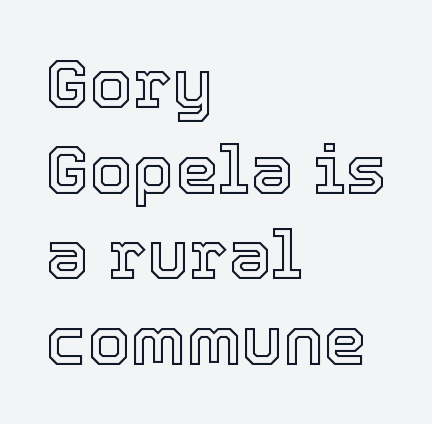
Varying glyph widths throughout — classic text-font behaviour. Check under the words: just untouched page. The paragraph shown leans on its left margin. Words appear dense and cohesive because spacing is normal.
